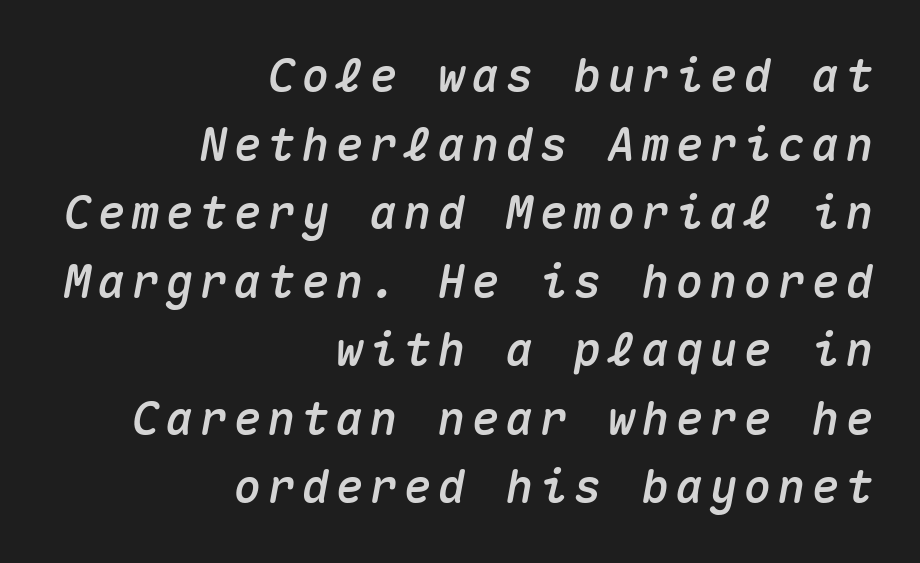
The image shows 46 px text type, italic (leaning right), monospaced; set right-aligned, normal line spacing (1.49x), not underlined; medium stroke contrast and a medium x-height.
